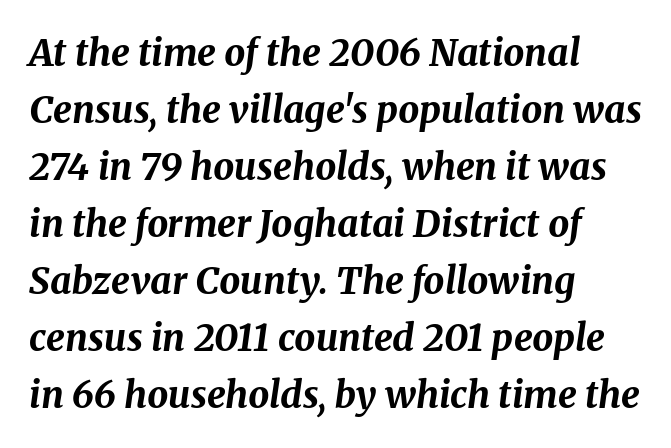
{"italic": "yes", "lean": "right", "slant_degrees": 8, "bold": "yes", "weight": "bold", "width": "normal", "stroke_contrast": "medium", "x_height": "medium", "monospaced": "no", "underline": "no", "align": "left", "line_spacing": "normal", "line_spacing_ratio": 1.54, "letter_spacing": "normal", "letter_spacing_em": 0.0, "glyph_px": 37}
